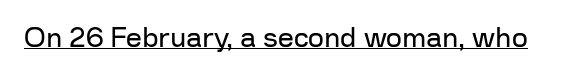
The rendering keeps characters at their native spacing. Is the stroke heavy? The answer is a plain regular-or-lighter. Ascenders rise straight up at ninety degrees. Honestly, the underline is the first thing you notice here.
